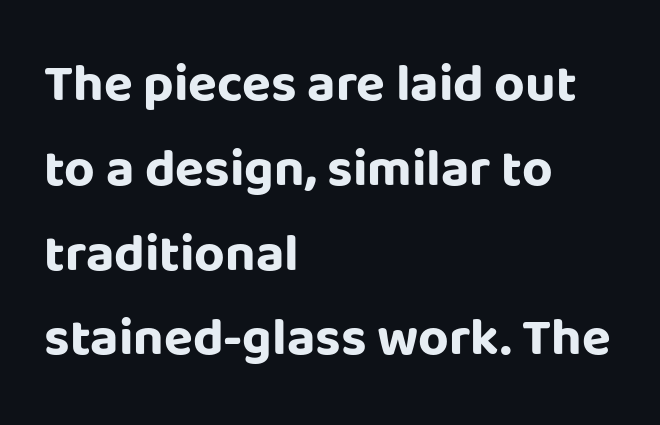
{"serif": "no", "italic": "no", "bold": "yes", "weight": "bold", "width": "normal", "stroke_contrast": "low", "x_height": "large", "monospaced": "no", "underline": "no", "align": "left", "line_spacing": "normal", "line_spacing_ratio": 1.6, "letter_spacing": "normal", "letter_spacing_em": 0.0, "glyph_px": 53}
